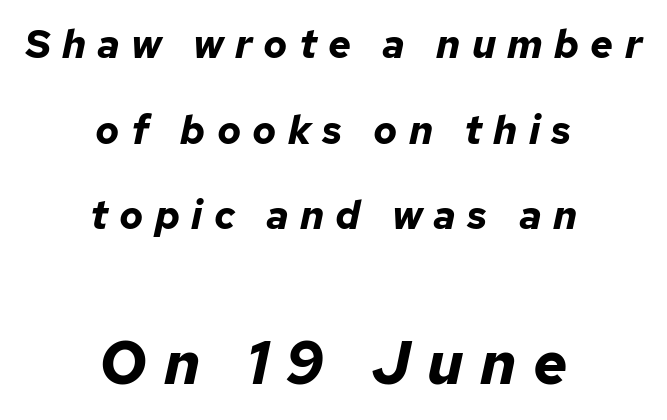
Tracking value appears strongly positive — letters spread wide. Whoever set this made the second block the dominant, larger element. In CSS terms this would be text-align: center. The letters are bold, with thick, heavy strokes. Note the varied advance widths — an 'i' is clearly narrower than an 'm'.
